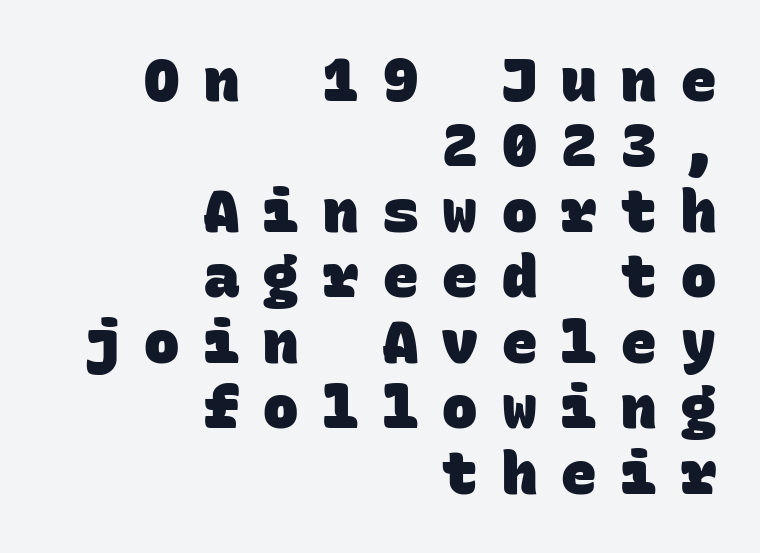
Q: Is the text bold? A: Yes.
Q: Is the typeface a serif or a sans-serif typeface? A: Sans-serif.
Q: Is the text underlined? A: No.
Q: How is the paragraph aligned? A: Right-aligned.
Q: Is the spacing between letters normal or unusually wide? A: Unusually wide.
Q: Is the spacing between lines tight, normal or loose? A: Tight.
Q: Width (condensed, normal, or wide)? A: Normal.
Q: Stroke contrast? A: Low.
Q: x-height? A: Large.
Q: Monospaced? A: Yes.
